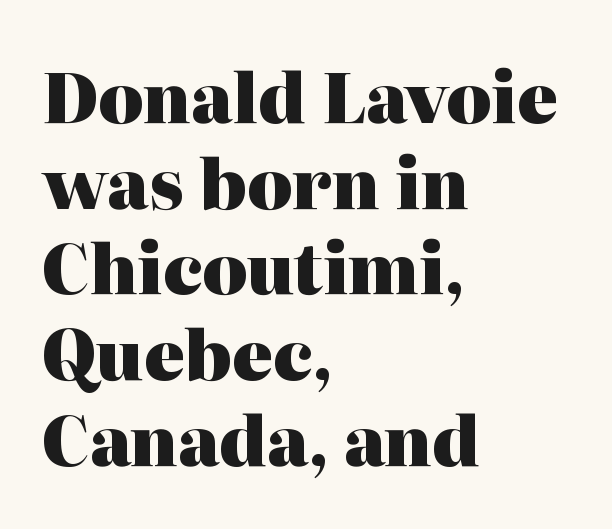
The image shows 68 px heavy serif type, upright; set left-aligned, normal line spacing (1.26x), normal letter spacing, not underlined; high stroke contrast and a medium x-height.
